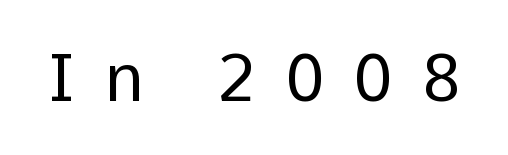
The image shows 66 px regular-weight sans-serif type, upright; set unusually wide letter spacing (+0.42 em), not underlined; low stroke contrast and a medium x-height.
